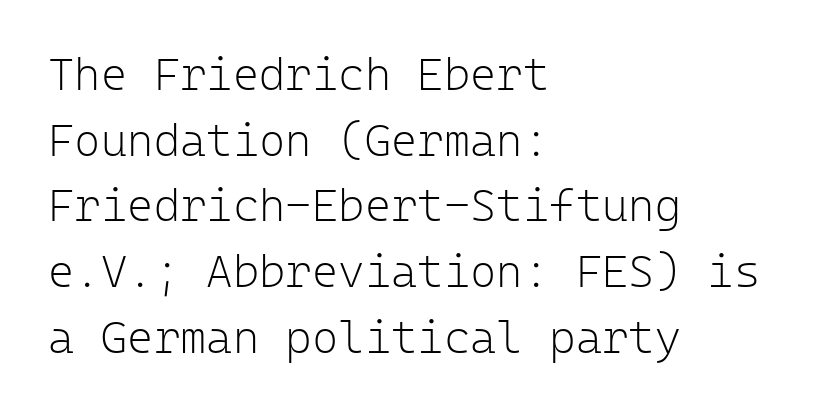
Q: Is the text bold? A: No.
Q: Is the text italic (slanted)? A: No, it is upright.
Q: Is the typeface a serif or a sans-serif typeface? A: Sans-serif.
Q: Is the text underlined? A: No.
Q: How is the paragraph aligned? A: Left-aligned.
Q: Is the spacing between letters normal or unusually wide? A: Normal.
Q: Is the spacing between lines tight, normal or loose? A: Normal.
Q: Width (condensed, normal, or wide)? A: Normal.
Q: Stroke contrast? A: Low.
Q: x-height? A: Medium.
Q: Monospaced? A: Yes.
